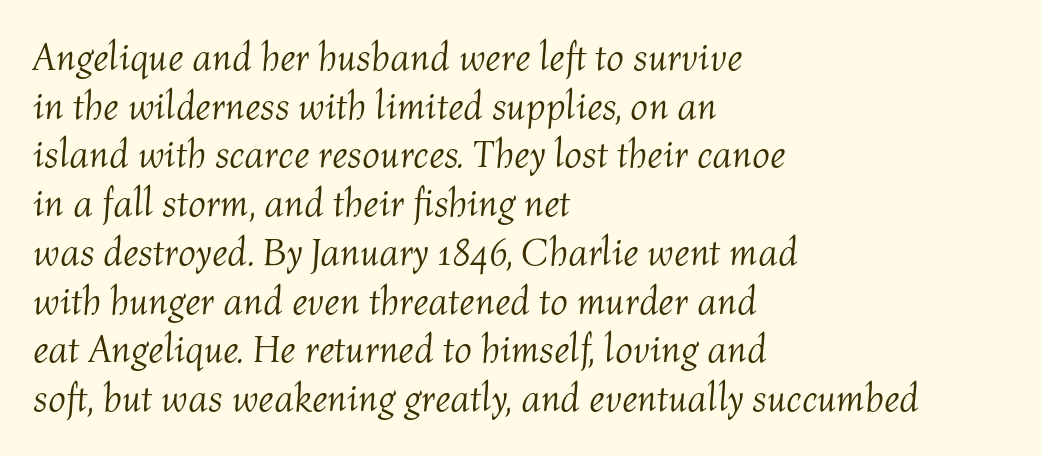
Teacher's note: observe the even left margin — that is flush-left alignment. The passage shown is not bold in any degree. Descenders are the only things crossing below the line. This sample uses plain, unmodified letter spacing. Varying glyph widths throughout — classic text-font behaviour.
